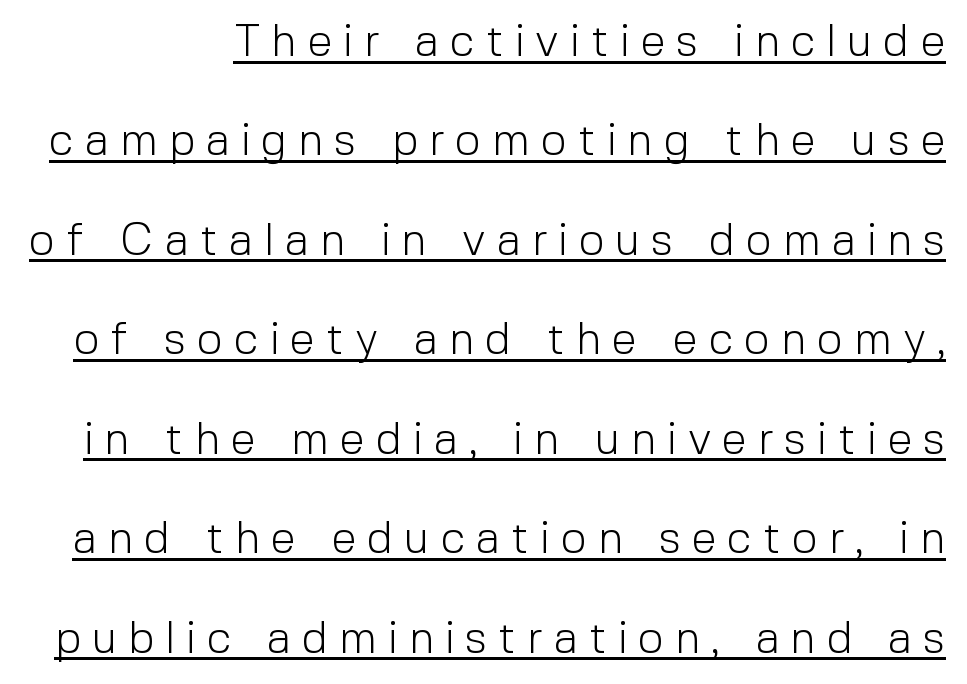
Somebody hit Ctrl+U on this one — the words are underlined. In terms of letterspacing, this is a distinctly airy, spread setting. Each letter keeps its own natural width here, so spacing adapts to shape. Leading: increased.
